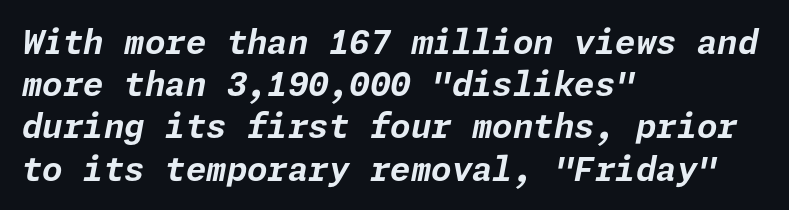
Q: Is the text bold? A: Yes.
Q: Is the text italic (slanted)? A: Yes, it leans right by about 11 degrees.
Q: Is the text underlined? A: No.
Q: How is the paragraph aligned? A: Left-aligned.
Q: Is the spacing between letters normal or unusually wide? A: Normal.
Q: Is the spacing between lines tight, normal or loose? A: Normal.
Q: Width (condensed, normal, or wide)? A: Normal.
Q: Stroke contrast? A: Low.
Q: x-height? A: Medium.
